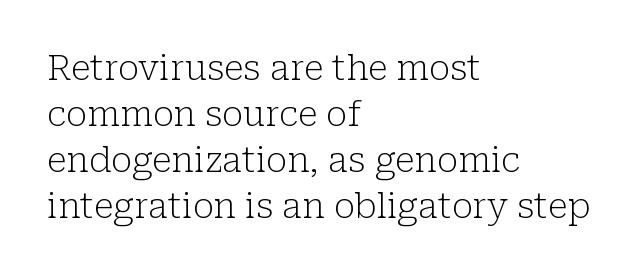
The type sits square on the baseline with zero lean. This sample uses plain, unmodified letter spacing. Do the characters align in a grid? No, the font is proportional. The baseline area is clear. The type family on display is of the serif kind.
